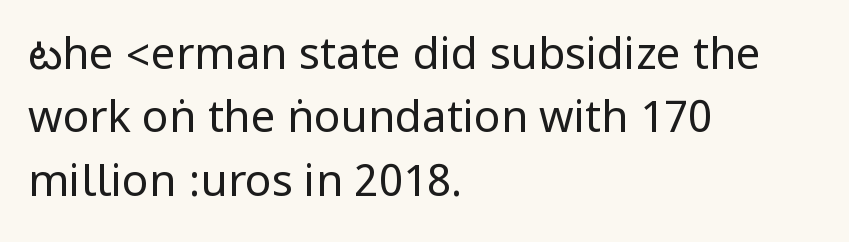
Q: Is the text bold? A: No.
Q: Is the text italic (slanted)? A: No, it is upright.
Q: Is the typeface a serif or a sans-serif typeface? A: Sans-serif.
Q: Is the text underlined? A: No.
Q: How is the paragraph aligned? A: Left-aligned.
Q: Is the spacing between letters normal or unusually wide? A: Normal.
Q: Is the spacing between lines tight, normal or loose? A: Normal.
Q: Width (condensed, normal, or wide)? A: Condensed.
Q: Stroke contrast? A: Low.
